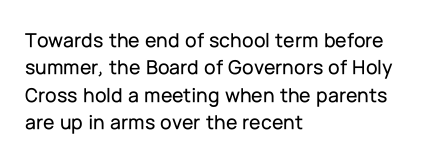
{"italic": "no", "underline": "no", "align": "left", "line_spacing": "normal", "line_spacing_ratio": 1.3, "letter_spacing": "normal", "letter_spacing_em": 0.0, "glyph_px": 21}
